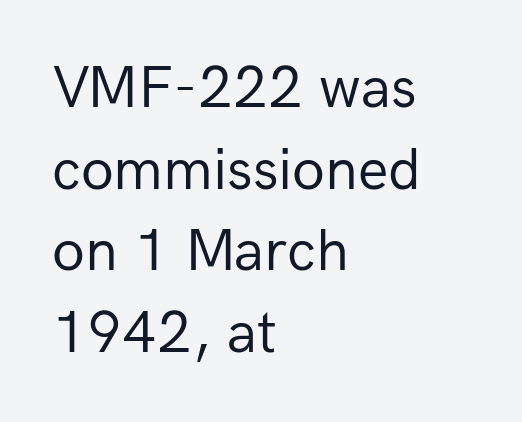
Q: Is the text bold? A: No.
Q: Is the text italic (slanted)? A: No, it is upright.
Q: Is the typeface a serif or a sans-serif typeface? A: Sans-serif.
Q: Is the text underlined? A: No.
Q: How is the paragraph aligned? A: Left-aligned.
Q: Is the spacing between letters normal or unusually wide? A: Normal.
Q: Is the spacing between lines tight, normal or loose? A: Normal.
Q: Width (condensed, normal, or wide)? A: Normal.
Q: Stroke contrast? A: Low.
Q: x-height? A: Medium.
Q: Monospaced? A: No.
